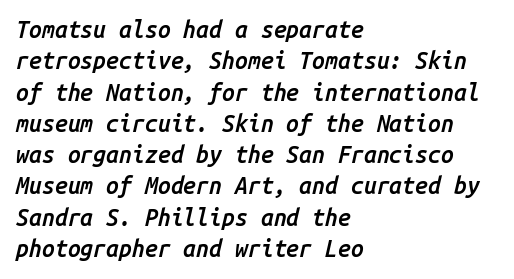
Q: Is the text bold? A: Semi-bold.
Q: Is the text italic (slanted)? A: Yes, it leans right by about 14 degrees.
Q: Is the text underlined? A: No.
Q: How is the paragraph aligned? A: Left-aligned.
Q: Is the spacing between letters normal or unusually wide? A: Normal.
Q: Is the spacing between lines tight, normal or loose? A: Normal.
